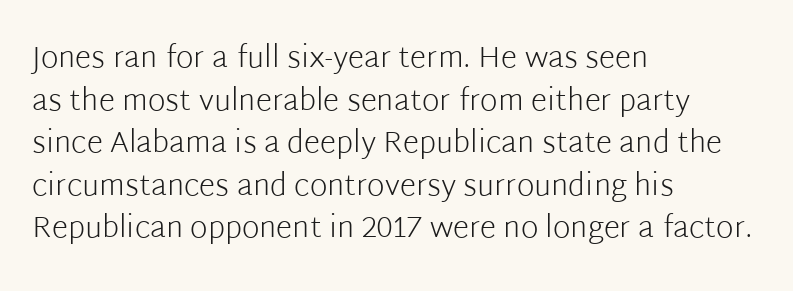
Q: Is the text bold? A: No.
Q: Is the text italic (slanted)? A: No, it is upright.
Q: Is the typeface a serif or a sans-serif typeface? A: Sans-serif.
Q: Is the text underlined? A: No.
Q: How is the paragraph aligned? A: Left-aligned.
Q: Is the spacing between letters normal or unusually wide? A: Normal.
Q: Is the spacing between lines tight, normal or loose? A: Normal.
Q: Width (condensed, normal, or wide)? A: Normal.
Q: Stroke contrast? A: Low.
Q: x-height? A: Medium.
Q: Monospaced? A: No.
